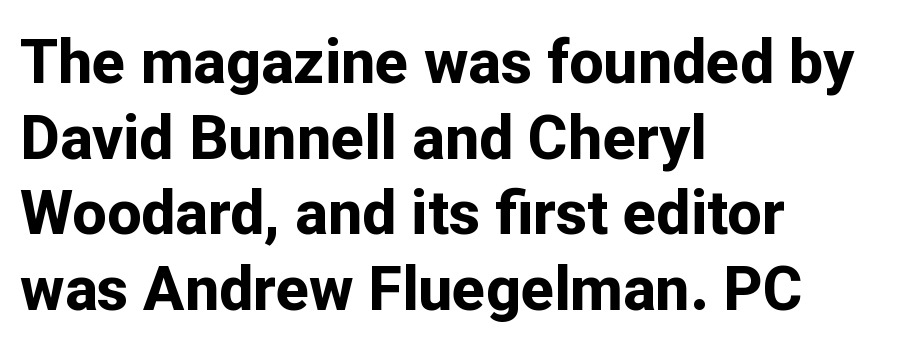
Q: Is the text bold? A: Yes.
Q: Is the text italic (slanted)? A: No, it is upright.
Q: Is the typeface a serif or a sans-serif typeface? A: Sans-serif.
Q: Is the text underlined? A: No.
Q: How is the paragraph aligned? A: Left-aligned.
Q: Is the spacing between letters normal or unusually wide? A: Normal.
Q: Width (condensed, normal, or wide)? A: Normal.
Q: Stroke contrast? A: Low.
Q: x-height? A: Medium.
Q: Monospaced? A: No.
